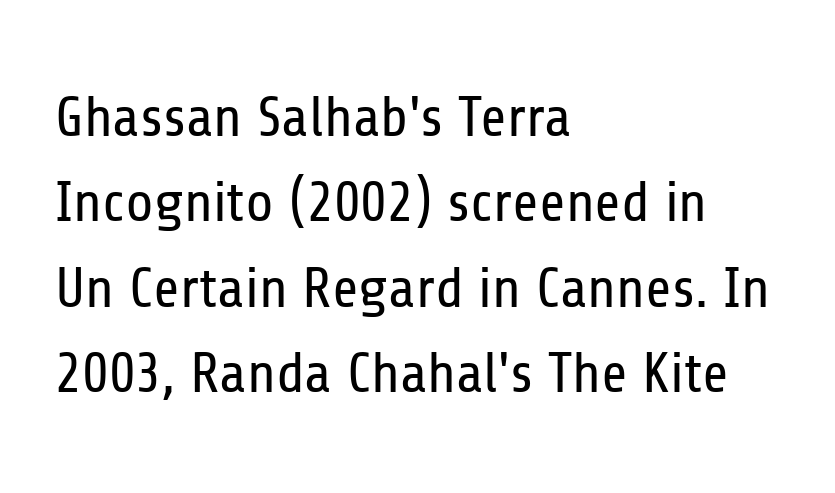
Q: Is the text bold? A: No.
Q: Is the text italic (slanted)? A: No, it is upright.
Q: Is the typeface a serif or a sans-serif typeface? A: Sans-serif.
Q: Is the text underlined? A: No.
Q: How is the paragraph aligned? A: Left-aligned.
Q: Is the spacing between letters normal or unusually wide? A: Normal.
Q: Is the spacing between lines tight, normal or loose? A: Normal.
Q: Width (condensed, normal, or wide)? A: Condensed.
Q: Stroke contrast? A: Low.
Q: x-height? A: Medium.
Q: Monospaced? A: No.
